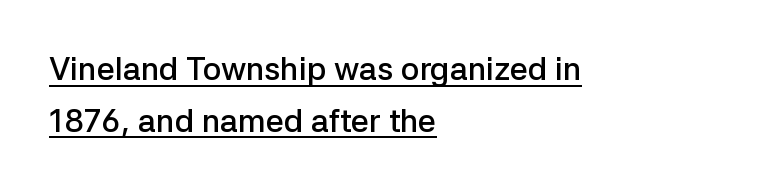
Q: Is the text bold? A: Semi-bold.
Q: Is the text italic (slanted)? A: No, it is upright.
Q: Is the typeface a serif or a sans-serif typeface? A: Sans-serif.
Q: Is the text underlined? A: Yes.
Q: How is the paragraph aligned? A: Left-aligned.
Q: Is the spacing between letters normal or unusually wide? A: Normal.
Q: Is the spacing between lines tight, normal or loose? A: Normal.
Q: Width (condensed, normal, or wide)? A: Normal.
Q: Stroke contrast? A: Low.
Q: x-height? A: Medium.
Q: Monospaced? A: No.
